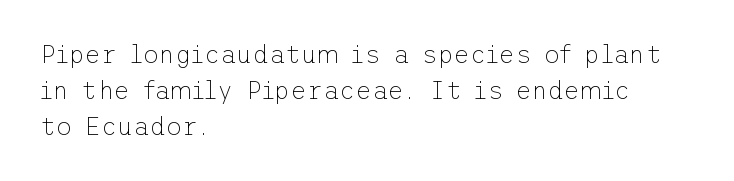
{"italic": "no", "bold": "no", "underline": "no", "align": "left", "line_spacing": "normal", "line_spacing_ratio": 1.44, "letter_spacing": "normal", "letter_spacing_em": 0.0, "glyph_px": 25}
